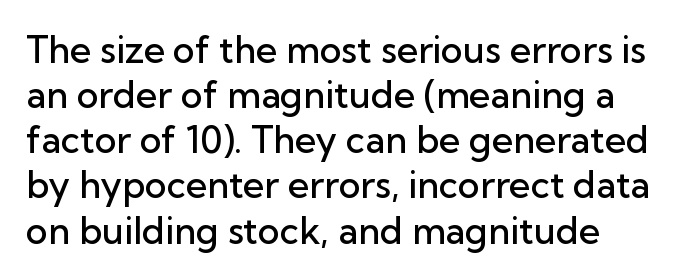
The image shows 37 px semibold sans-serif type, upright; set line spacing 1.22x, normal letter spacing, not underlined; low stroke contrast and a medium x-height.
